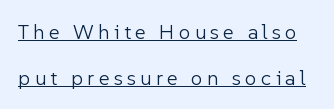
Descenders here cross a horizontal rule under the line. The weight would be labelled regular, book, light, or lighter still. In terms of letterspacing, this is a distinctly airy, spread setting. The vertical gap from one line to the next is large. The typography opts for an upright posture over an oblique one.
